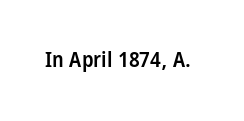
Q: Is the text bold? A: Semi-bold.
Q: Is the text italic (slanted)? A: No, it is upright.
Q: Is the text underlined? A: No.
Q: Is the spacing between letters normal or unusually wide? A: Normal.
